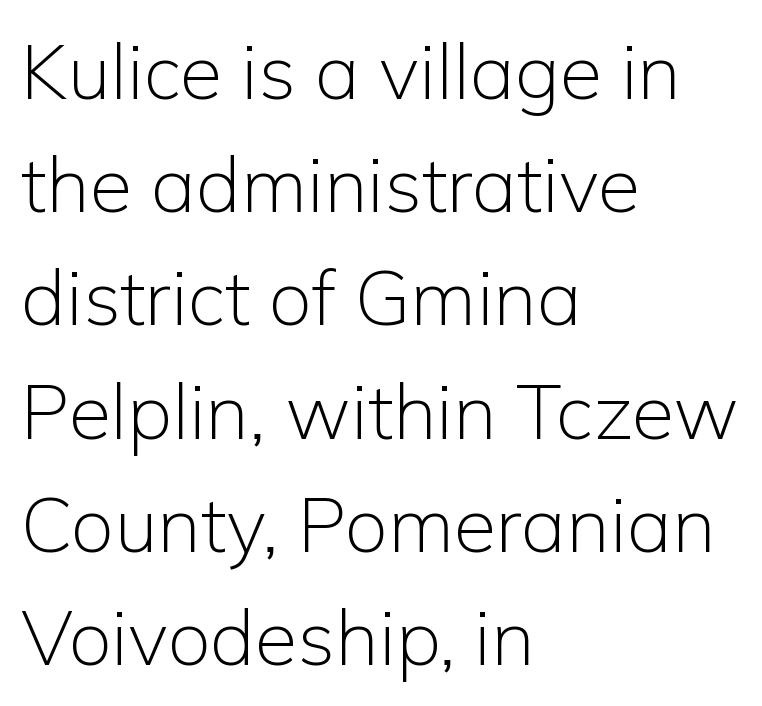
Each word holds together tightly as a unit, with standard inter-letter gaps. A roman cut, with each character standing at attention. Is this a sans? Yes — the strokes have no serifs. The line-height multiplier appears to be the usual default. Horizontal alignment here is leftward, the default for most running prose. Each stroke keeps to a modest, everyday thickness or less.
